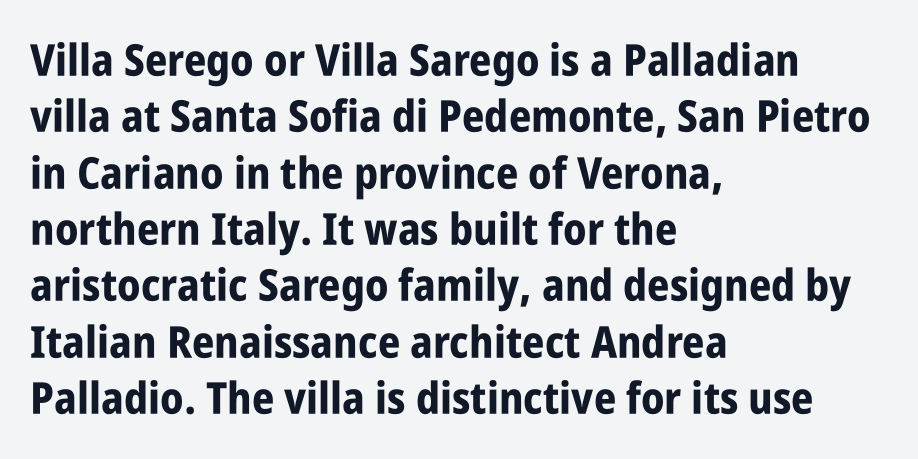
The block of text has a typical density, with ordinary space between rows. The letters advance in unequal steps, a hallmark of proportional type. Italic? Not at all — the glyphs are vertical. All the whitespace from short lines collects on the right. Nothing unusual about the tracking: characters are spaced as the font intends.
